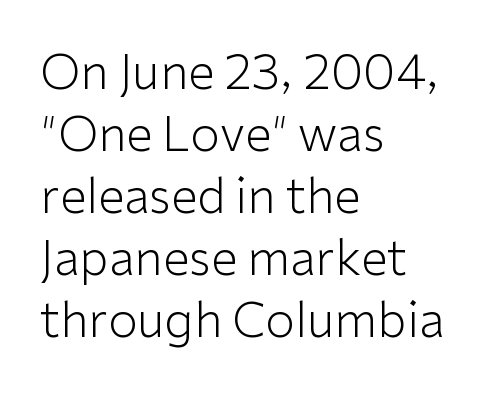
The image shows 48 px light sans-serif type, upright; set left-aligned, normal line spacing (1.29x), normal letter spacing, not underlined; low stroke contrast and a medium x-height.
